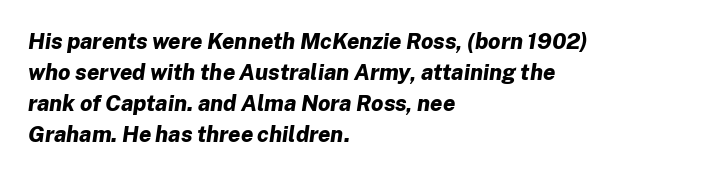
Q: Is the text bold? A: Yes.
Q: Is the text italic (slanted)? A: Yes, it leans right by about 8 degrees.
Q: Is the text underlined? A: No.
Q: How is the paragraph aligned? A: Left-aligned.
Q: Is the spacing between letters normal or unusually wide? A: Normal.
Q: Is the spacing between lines tight, normal or loose? A: Normal.
